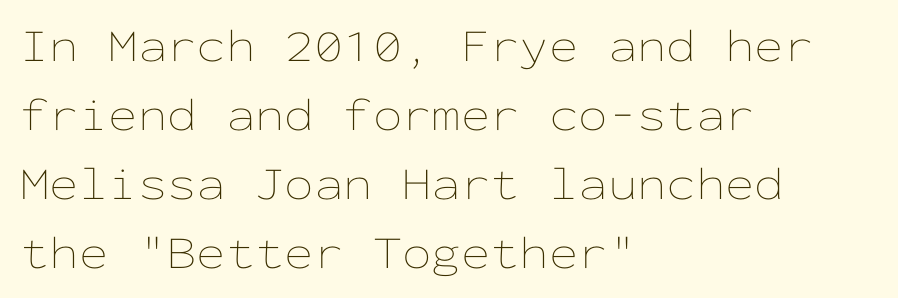
These lines sit exactly where default settings would place them. No letter is thick-stroked: the sample isn't bold. Teacher's note: observe the even left margin — that is flush-left alignment. Each row of text sits above clean, open space. The axis of the letterforms is exactly vertical.
